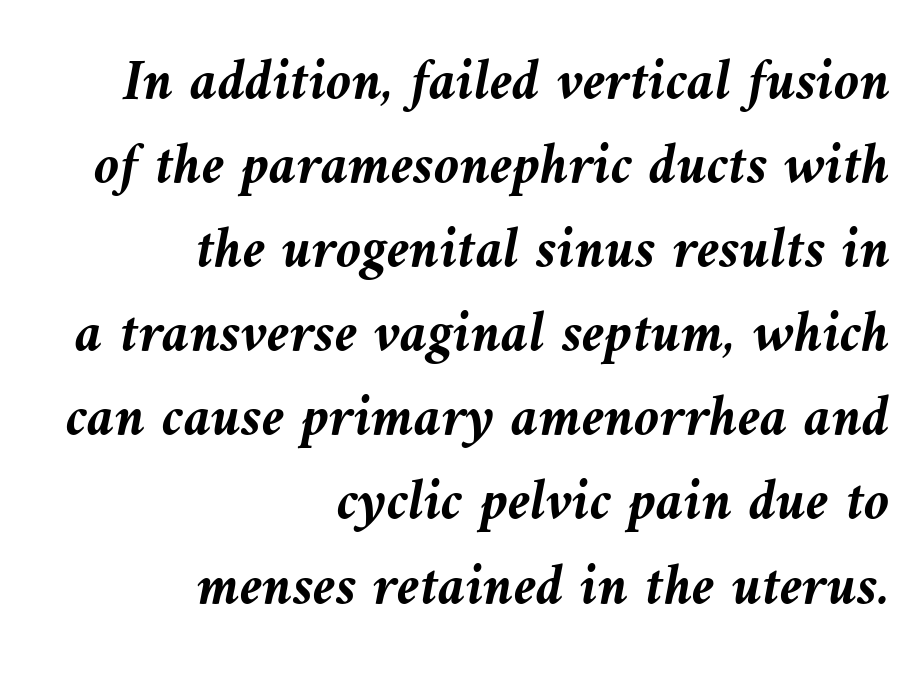
Q: Is the text bold? A: Yes.
Q: Is the text italic (slanted)? A: Yes, it leans left by about 10 degrees.
Q: Is the text underlined? A: No.
Q: How is the paragraph aligned? A: Right-aligned.
Q: Is the spacing between letters normal or unusually wide? A: Normal.
Q: Is the spacing between lines tight, normal or loose? A: Normal.
Q: Width (condensed, normal, or wide)? A: Normal.
Q: Stroke contrast? A: Medium.
Q: x-height? A: Medium.
Q: Monospaced? A: No.
